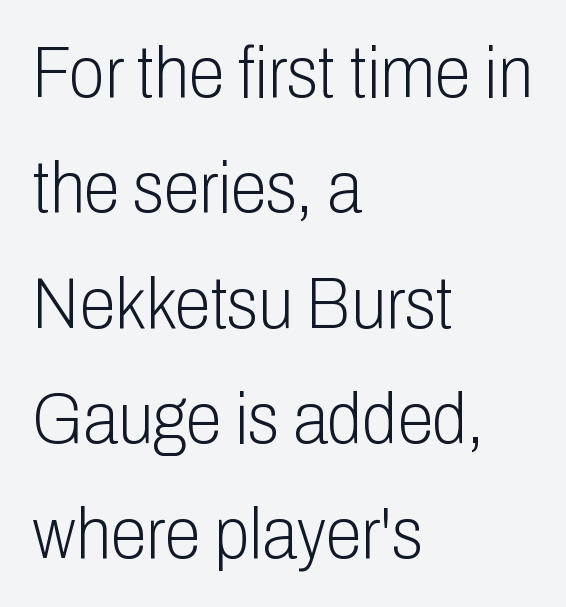
Varying glyph widths throughout — classic text-font behaviour. This rendering uses left alignment, leaving the right contour irregular. Upright lettering throughout. The rendering keeps characters at their native spacing.
